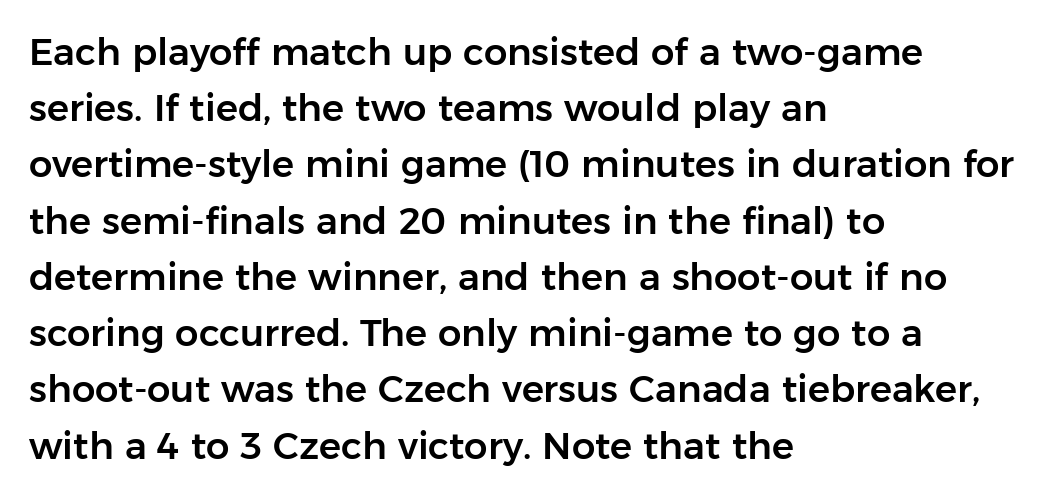
The image shows 37 px sans-serif type, upright; set left-aligned, normal line spacing (1.52x), normal letter spacing, not underlined; low stroke contrast and a medium x-height.
